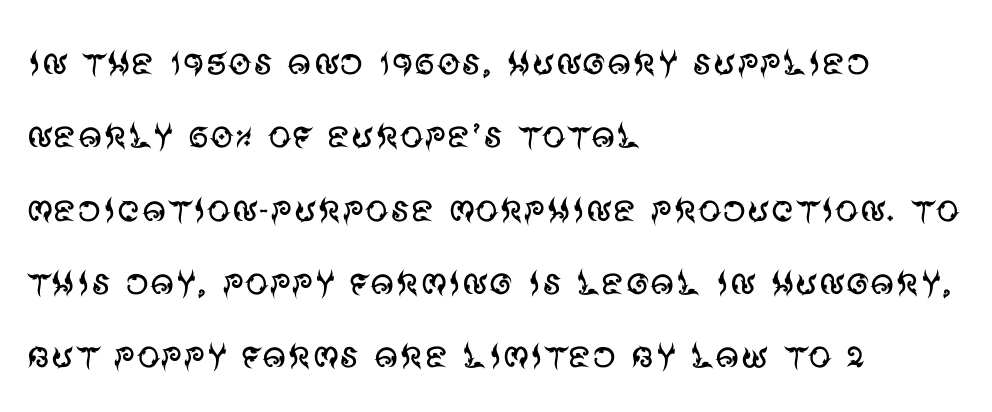
{"serif": "no", "italic": "no", "bold": "no", "weight": "regular", "width": "normal", "stroke_contrast": "medium", "x_height": "large", "monospaced": "no", "underline": "no", "align": "left", "line_spacing": "normal", "line_spacing_ratio": 1.56, "letter_spacing": "normal", "letter_spacing_em": 0.0, "glyph_px": 47}
